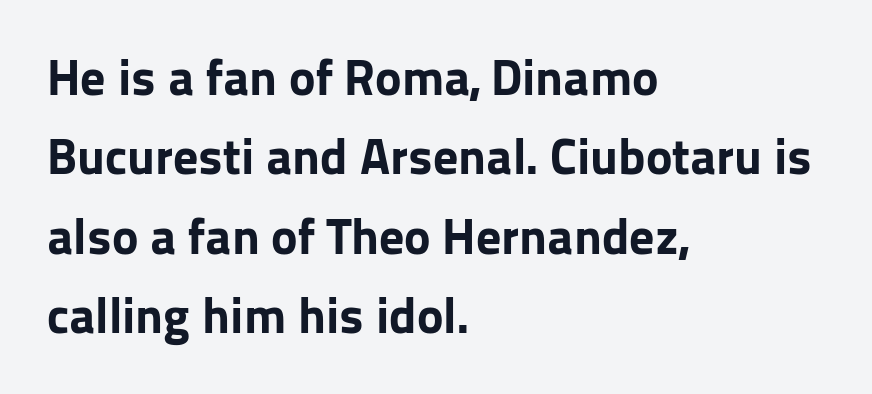
The image shows 50 px bold sans-serif type, upright; set left-aligned, normal line spacing (1.59x), normal letter spacing, not underlined; low stroke contrast and a medium x-height.
